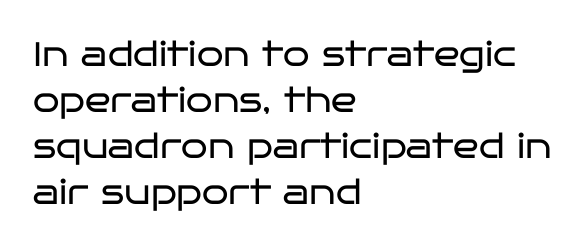
Inter-character spacing is left at the font's built-in metrics. Notice how the passage keeps a crisp vertical edge on the left only. Successive baselines arrive at the customary interval. Each row of text sits above clean, open space.
